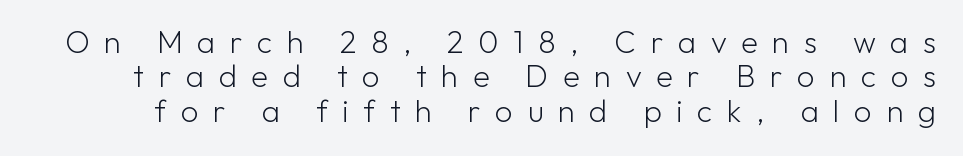
The letters look calm and open, with moderate or lighter stems. Quick note: underline off. The face used here is proportionally spaced, like ordinary book or web type. Font category for this specimen: sans-serif.
